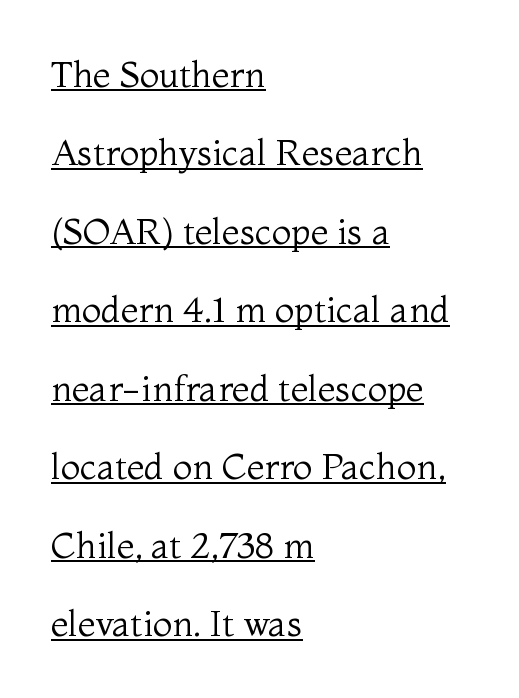
The image shows 36 px regular-weight serif type, upright; set left-aligned, loose line spacing (2.18x), normal letter spacing, underlined; medium stroke contrast and a medium x-height.
